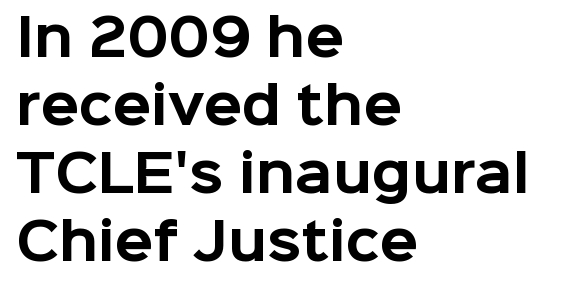
{"serif": "no", "italic": "no", "bold": "yes", "weight": "bold", "width": "normal", "stroke_contrast": "low", "x_height": "medium", "monospaced": "no", "underline": "no", "align": "left", "line_spacing": "normal", "line_spacing_ratio": 1.36, "letter_spacing": "normal", "letter_spacing_em": 0.0, "glyph_px": 50}
